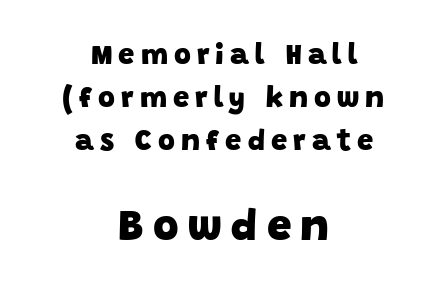
Each row of text sits above clean, open space. Emphasis by weight is at full strength: bold. Think of a printed novel: that variable character pitch is what you see here. Whoever set this made the second block the dominant, larger element. Vertically, the passage feels balanced, rows spaced as you'd expect.
